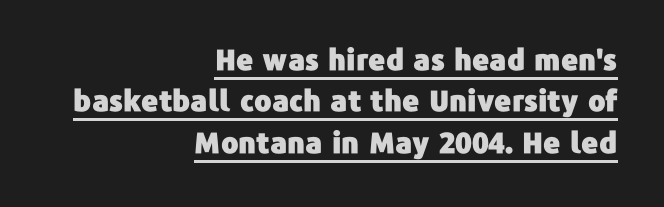
The image shows 29 px sans-serif type, upright; set right-aligned, normal line spacing (1.43x), normal letter spacing, underlined; low stroke contrast and a medium x-height.
